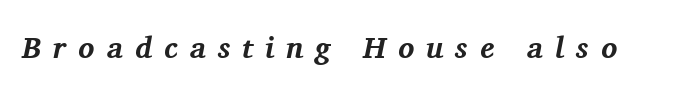
Q: Is the text bold? A: Yes.
Q: Is the text italic (slanted)? A: Yes, it leans right by about 11 degrees.
Q: Is the typeface a serif or a sans-serif typeface? A: Serif.
Q: Is the text underlined? A: No.
Q: Is the spacing between letters normal or unusually wide? A: Unusually wide.
Q: Width (condensed, normal, or wide)? A: Normal.
Q: Stroke contrast? A: Medium.
Q: x-height? A: Medium.
Q: Monospaced? A: No.
